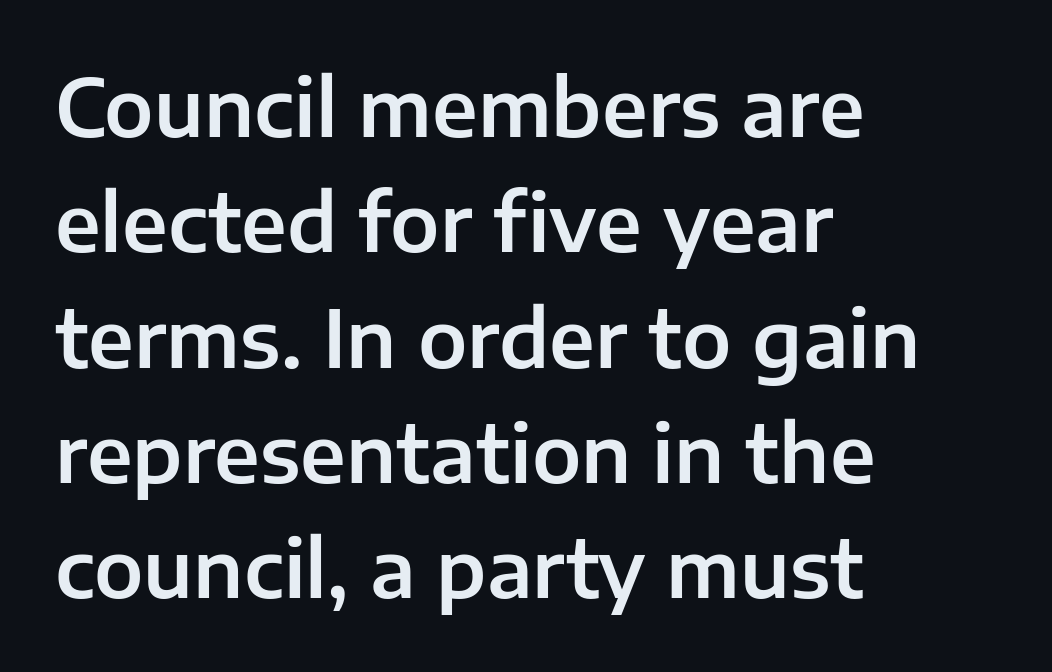
{"serif": "no", "italic": "no", "width": "normal", "stroke_contrast": "low", "x_height": "medium", "monospaced": "no", "underline": "no", "align": "left", "line_spacing": "normal", "line_spacing_ratio": 1.46, "letter_spacing": "normal", "letter_spacing_em": 0.0, "glyph_px": 79}
